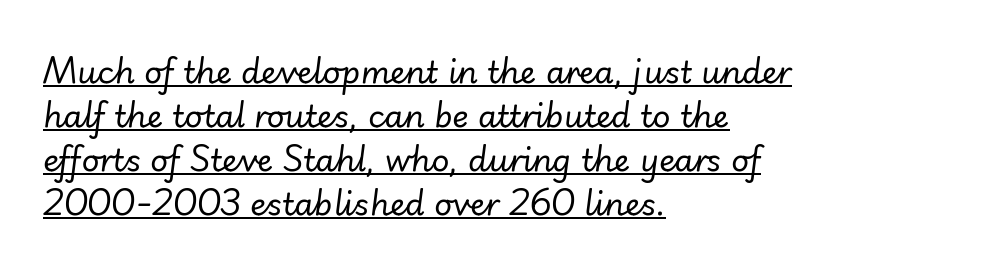
Q: Is the text bold? A: No.
Q: Is the text italic (slanted)? A: Yes, it leans right by about 7 degrees.
Q: Is the text underlined? A: Yes.
Q: How is the paragraph aligned? A: Left-aligned.
Q: Is the spacing between letters normal or unusually wide? A: Normal.
Q: Is the spacing between lines tight, normal or loose? A: Normal.
Q: Width (condensed, normal, or wide)? A: Normal.
Q: Stroke contrast? A: Low.
Q: x-height? A: Small.
Q: Monospaced? A: No.
